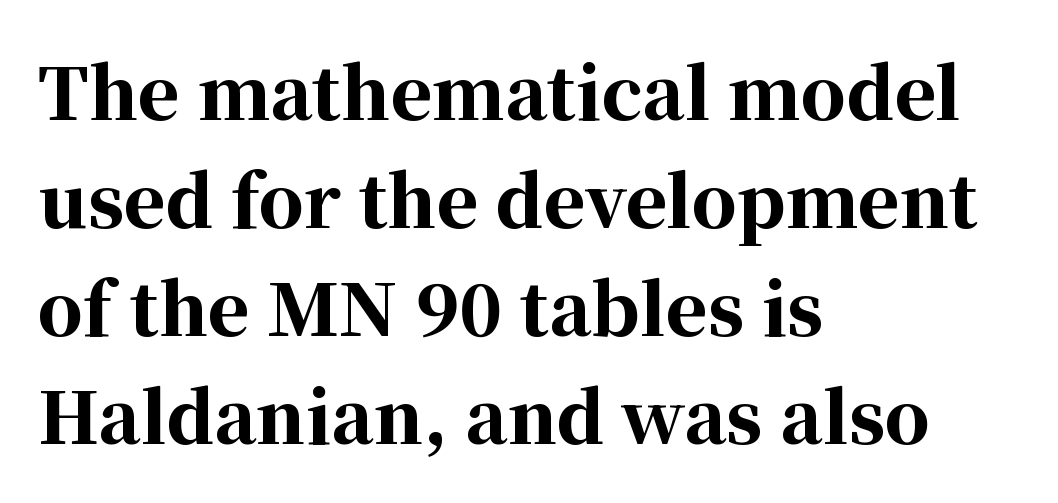
The compositor pushed each line to the left boundary. These lines are rendered in a variable-pitch font. Line spacing here is normal. Standard letterfit; no display-style spreading of the glyphs.
